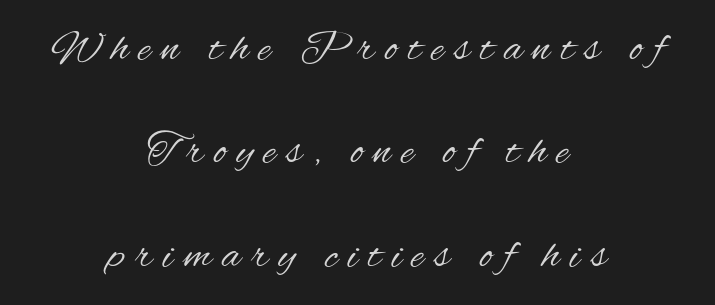
Q: Is the text bold? A: No.
Q: Is the text italic (slanted)? A: Yes.
Q: Is the typeface a serif or a sans-serif typeface? A: Sans-serif.
Q: Is the text underlined? A: No.
Q: How is the paragraph aligned? A: Centered.
Q: Is the spacing between letters normal or unusually wide? A: Unusually wide.
Q: Is the spacing between lines tight, normal or loose? A: Loose.
Q: Width (condensed, normal, or wide)? A: Condensed.
Q: Stroke contrast? A: Medium.
Q: x-height? A: Small.
Q: Monospaced? A: No.
